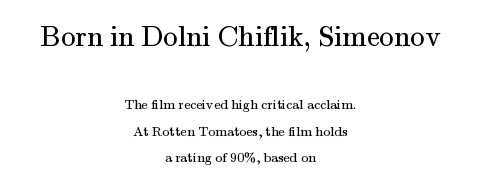
Is this a heavy cut? Hardly; it is regular or lighter. A typesetter would label this face a serif. Note: larger setting up top, smaller setting below. Proportional: the letters do not fall into vertical columns. Neither beginnings nor endings align; midpoints do. Descender tails drop into unmarked territory.
